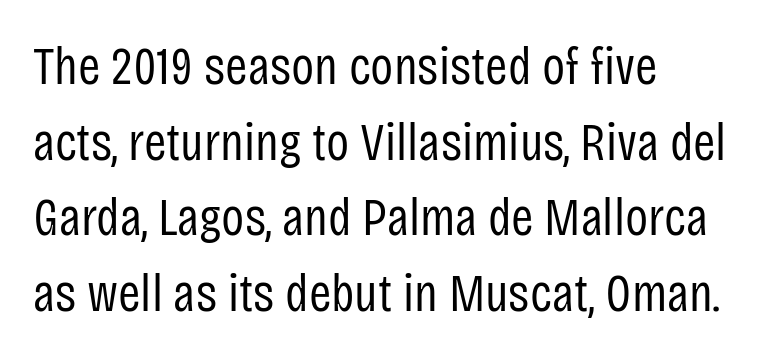
Descender tails drop into unmarked territory. Heaviness? Minimal to ordinary, like unemphasized prose. Letterform terminals end flat and unadorned throughout the passage. The lines sit at an ordinary, default distance from one another. You could not count columns in this text — the font is proportionally spaced.
